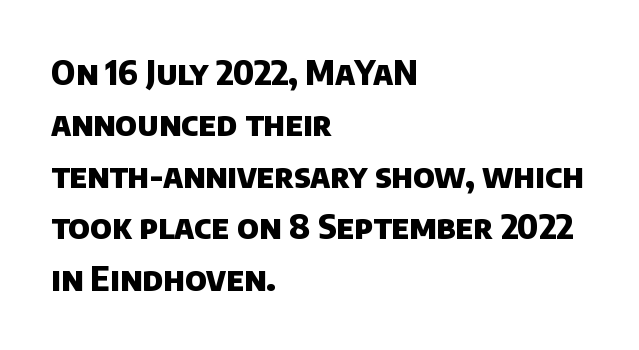
The gaps between neighbouring characters are ordinary and unremarkable. Line spacing here is normal. Spacing verdict: proportional, widths tailored to each character. Reading down the block, your eye returns to a fixed left position each line. The passage shown is typeset with a sans-serif family.
